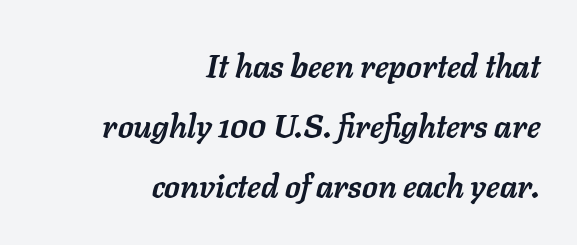
Each line ends at the same right margin while the left side varies. Typesetter's note: full bold, strokes at maximum text heaviness. The type is set solid horizontally, with unmodified tracking. This rendering features lettering with no underline. This sample uses an oblique cut, with every glyph tilted off the vertical. A typesetter would call this proportional, since set widths differ per character.
